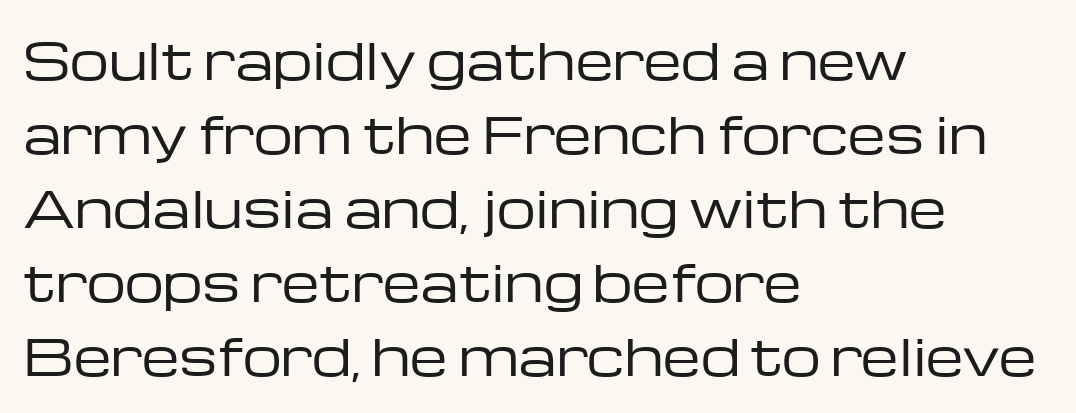
The image shows 49 px regular-weight, wide sans-serif type, upright; set left-aligned, normal line spacing (1.51x), normal letter spacing, not underlined; low stroke contrast and a medium x-height.
